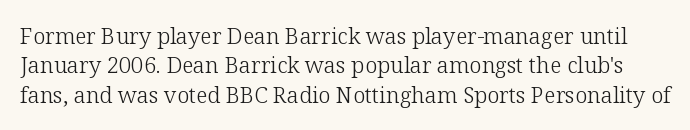
Vertical strokes here are truly vertical. The gaps between neighbouring characters are ordinary and unremarkable. Is the type heavy? It reads as light-to-regular instead. The passage shown stacks its lines at a standard gap. Letters rest on an invisible, unmarked baseline.
